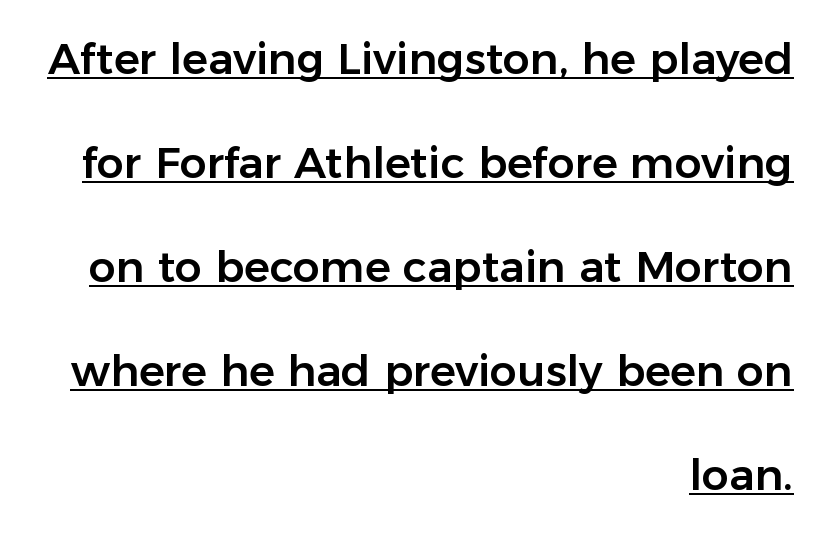
The image shows 43 px sans-serif type, upright; set right-aligned, loose line spacing (2.42x), normal letter spacing, underlined; low stroke contrast and a medium x-height.
